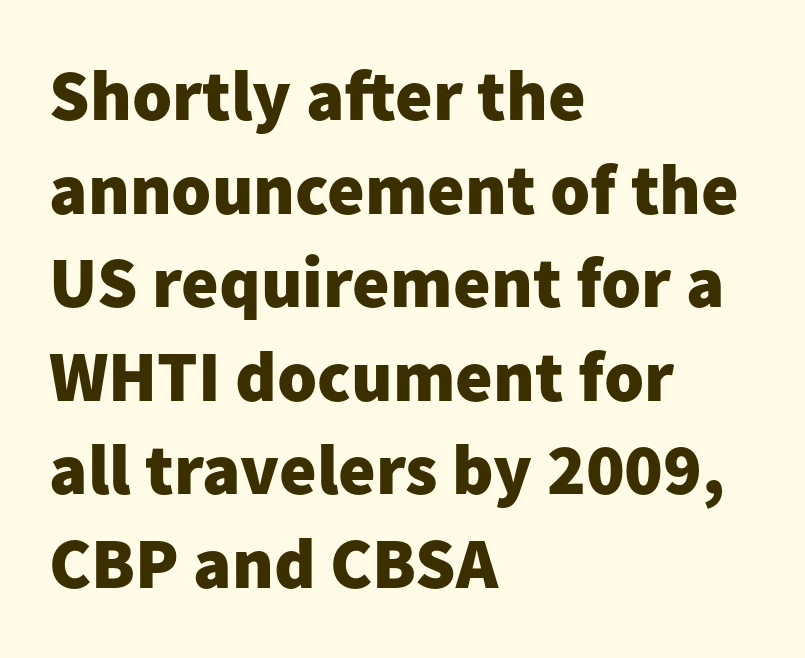
Each letter keeps its own natural width here, so spacing adapts to shape. This is the regular roman posture of the typeface. Does the leading feel generous? No, just average. Caption: bold face, heavy strokes. All the whitespace from short lines collects on the right. Each row of text sits above clean, open space.
